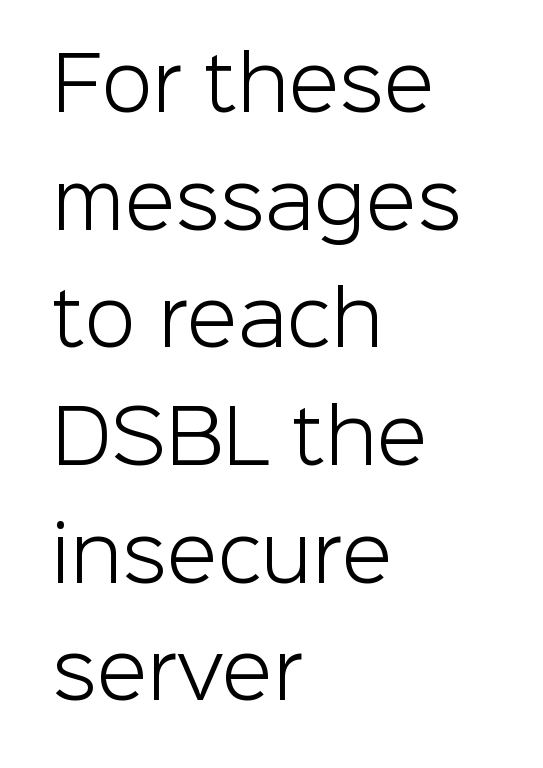
{"serif": "no", "italic": "no", "bold": "no", "weight": "light", "width": "normal", "stroke_contrast": "low", "x_height": "medium", "monospaced": "no", "underline": "no", "align": "left", "line_spacing": "normal", "line_spacing_ratio": 1.59, "letter_spacing": "normal", "letter_spacing_em": 0.0, "glyph_px": 74}
